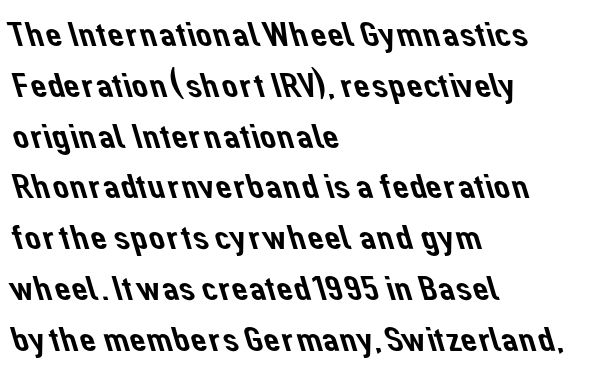
The face used here is proportionally spaced, like ordinary book or web type. Just letters on the line, the space beneath them empty. The passage shown stacks its lines at a standard gap. The tracking reads as untouched default to a designer's eye. Horizontal alignment here is leftward, the default for most running prose. I'd call this a sans setting — the letters go barefoot.
